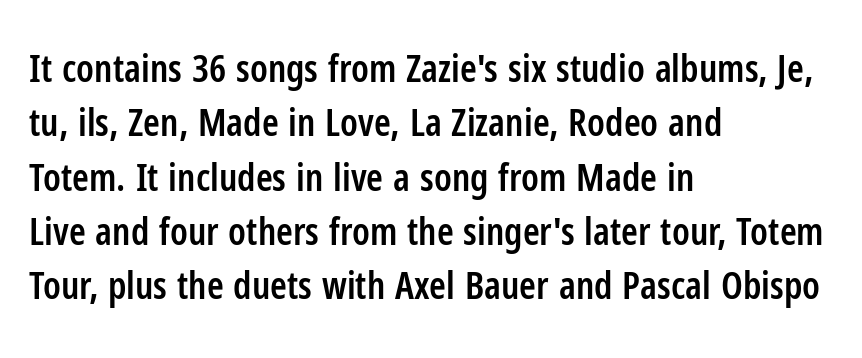
The image shows 38 px semibold, condensed sans-serif type, upright; set left-aligned, normal line spacing (1.43x), normal letter spacing, not underlined; low stroke contrast and a medium x-height.
